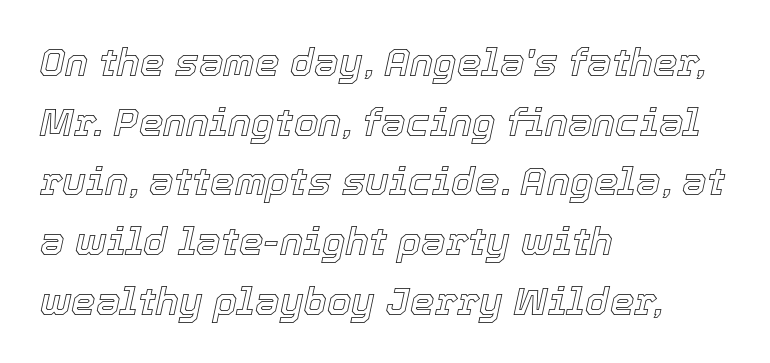
Q: Is the text italic (slanted)? A: Yes, it leans right by about 12 degrees.
Q: Is the text underlined? A: No.
Q: How is the paragraph aligned? A: Left-aligned.
Q: Is the spacing between letters normal or unusually wide? A: Normal.
Q: Is the spacing between lines tight, normal or loose? A: Normal.
Q: Width (condensed, normal, or wide)? A: Normal.
Q: x-height? A: Medium.
Q: Monospaced? A: No.
